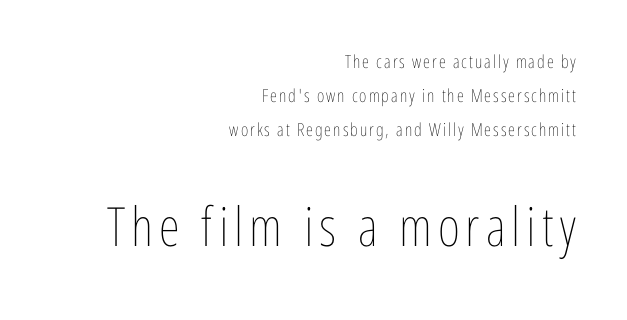
{"italic": "no", "bold": "no", "weight": "thin", "width": "condensed", "stroke_contrast": "low", "x_height": "medium", "monospaced": "no", "underline": "no", "align": "right", "line_spacing": "loose", "line_spacing_ratio": 1.9, "larger_block": "second", "size_ratio": 3.0, "glyph_px": 54}
